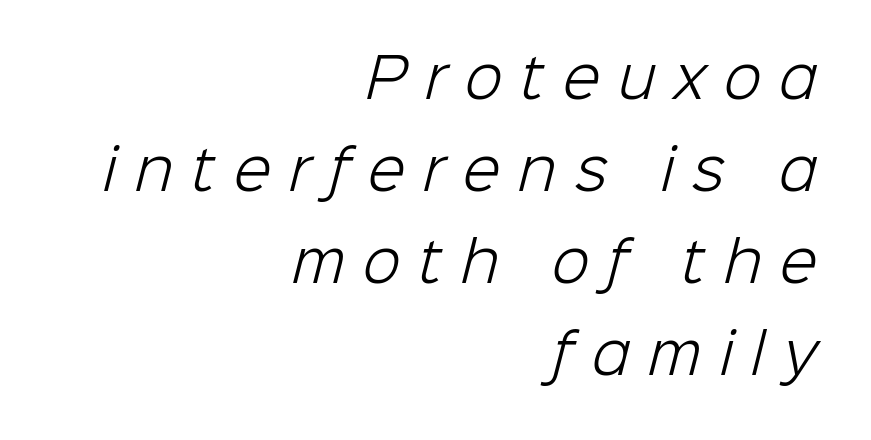
{"serif": "no", "bold": "no", "weight": "light", "width": "normal", "stroke_contrast": "low", "x_height": "medium", "monospaced": "no", "underline": "no", "align": "right", "line_spacing": "normal", "line_spacing_ratio": 1.67, "letter_spacing": "wide", "letter_spacing_em": 0.33, "glyph_px": 55}
